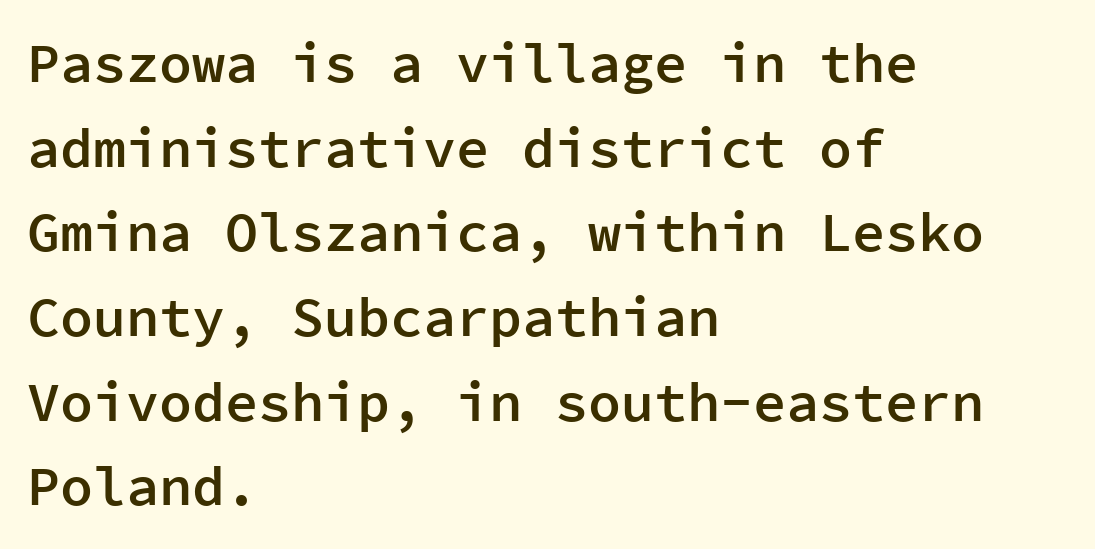
The image shows 55 px semibold sans-serif type, upright, monospaced; set left-aligned, normal line spacing (1.54x), normal letter spacing, not underlined; low stroke contrast and a medium x-height.
